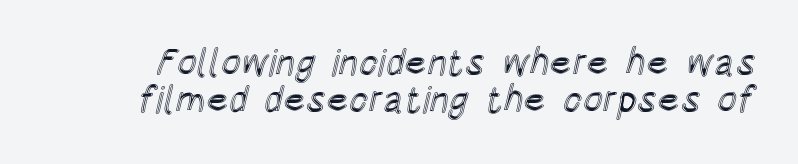
The image shows 37 px condensed type; set tight line spacing (1.01x), normal letter spacing, not underlined; a large x-height.
